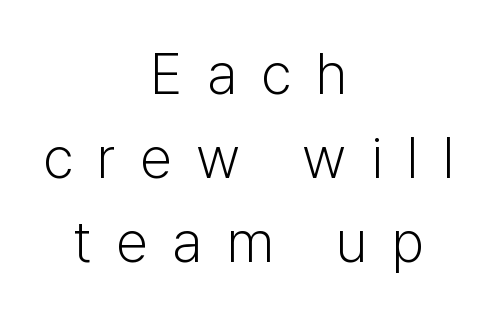
The image shows 58 px light sans-serif type, upright; set centered, normal line spacing (1.45x), unusually wide letter spacing (+0.42 em), not underlined; low stroke contrast and a medium x-height.
